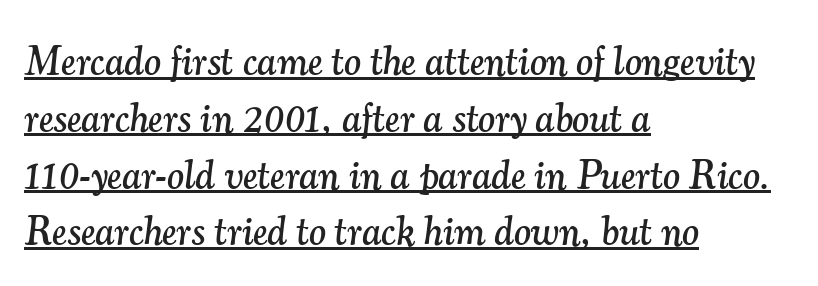
Q: Is the text italic (slanted)? A: Yes, it leans right by about 7 degrees.
Q: Is the typeface a serif or a sans-serif typeface? A: Serif.
Q: Is the text underlined? A: Yes.
Q: How is the paragraph aligned? A: Left-aligned.
Q: Is the spacing between letters normal or unusually wide? A: Normal.
Q: Is the spacing between lines tight, normal or loose? A: Normal.
Q: Width (condensed, normal, or wide)? A: Normal.
Q: Stroke contrast? A: Medium.
Q: x-height? A: Small.
Q: Monospaced? A: No.
